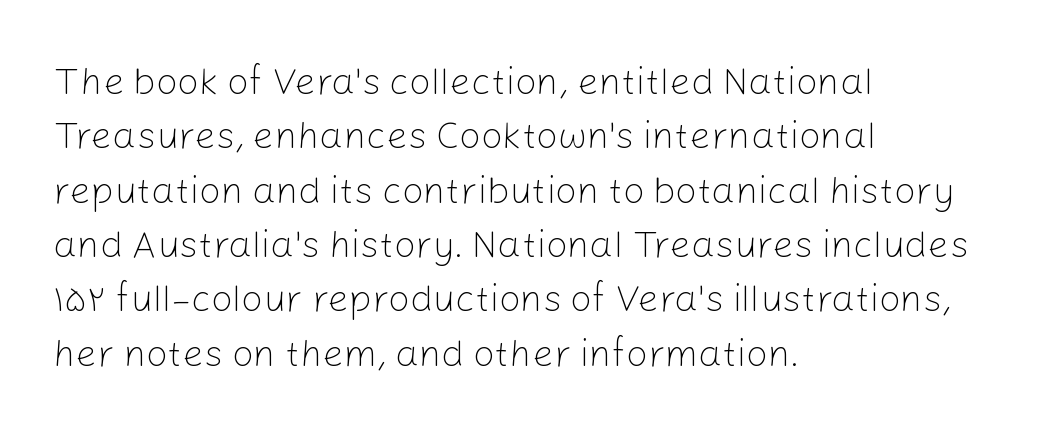
Q: Is the text bold? A: No.
Q: Is the text italic (slanted)? A: No, it is upright.
Q: Is the typeface a serif or a sans-serif typeface? A: Sans-serif.
Q: Is the text underlined? A: No.
Q: How is the paragraph aligned? A: Left-aligned.
Q: Is the spacing between letters normal or unusually wide? A: Normal.
Q: Is the spacing between lines tight, normal or loose? A: Normal.
Q: Width (condensed, normal, or wide)? A: Normal.
Q: Stroke contrast? A: Low.
Q: x-height? A: Medium.
Q: Monospaced? A: No.
